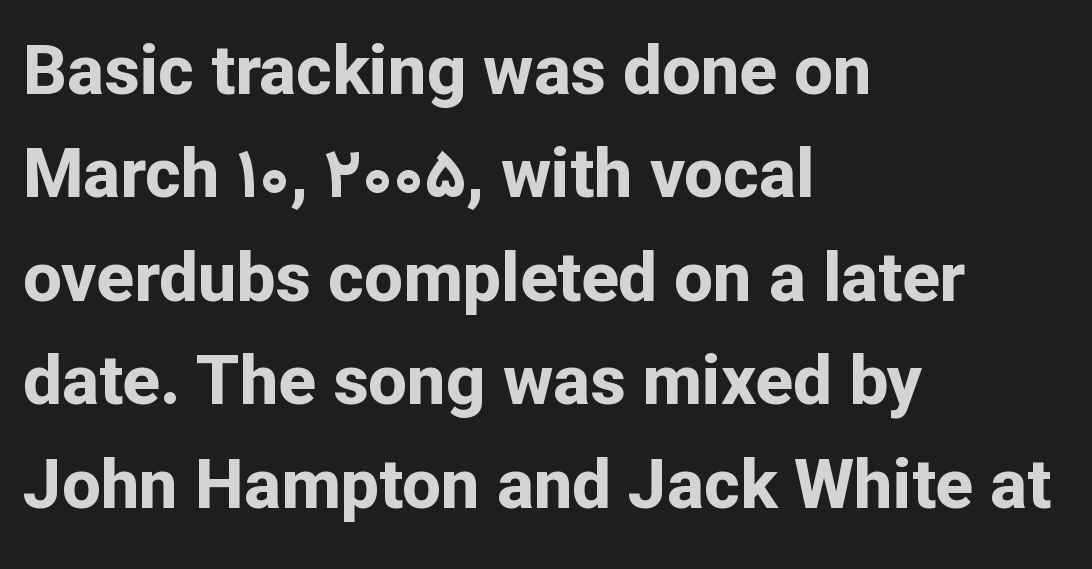
Q: Is the text bold? A: Yes.
Q: Is the text italic (slanted)? A: No, it is upright.
Q: Is the typeface a serif or a sans-serif typeface? A: Sans-serif.
Q: Is the text underlined? A: No.
Q: How is the paragraph aligned? A: Left-aligned.
Q: Is the spacing between letters normal or unusually wide? A: Normal.
Q: Is the spacing between lines tight, normal or loose? A: Normal.
Q: Width (condensed, normal, or wide)? A: Normal.
Q: Stroke contrast? A: Low.
Q: x-height? A: Medium.
Q: Monospaced? A: No.
